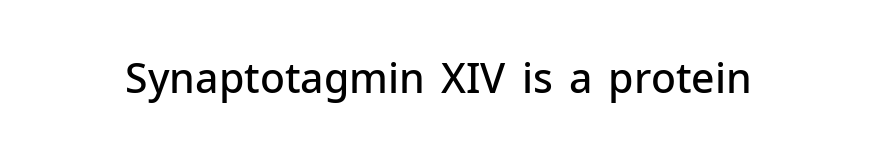
Q: Is the text bold? A: Semi-bold.
Q: Is the text italic (slanted)? A: No, it is upright.
Q: Is the typeface a serif or a sans-serif typeface? A: Sans-serif.
Q: Is the text underlined? A: No.
Q: Is the spacing between letters normal or unusually wide? A: Normal.
Q: Width (condensed, normal, or wide)? A: Normal.
Q: Stroke contrast? A: Low.
Q: x-height? A: Medium.
Q: Monospaced? A: No.
